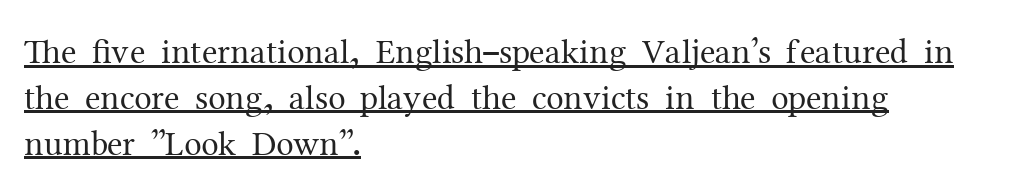
Character widths vary here, with narrow letters taking less room than wide ones. This is not heavy type; no bold has been used. The space between consecutive lines is moderate. If you drew a ruler down the left edge, every line would touch it.
